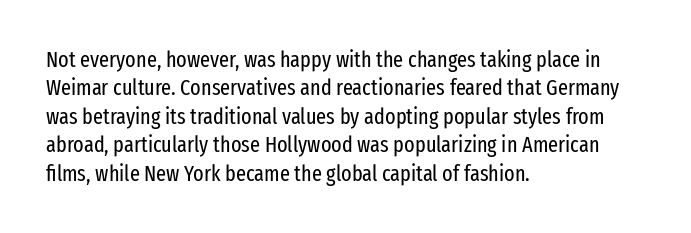
Rule under the text: the space is simply empty. Honestly, the letter spacing is just normal — you wouldn't notice it. The font's upright variant was chosen for this text. The strokes are not fattened; the text isn't bold. Layout note: lines flush left. The designer left line spacing at the default.
